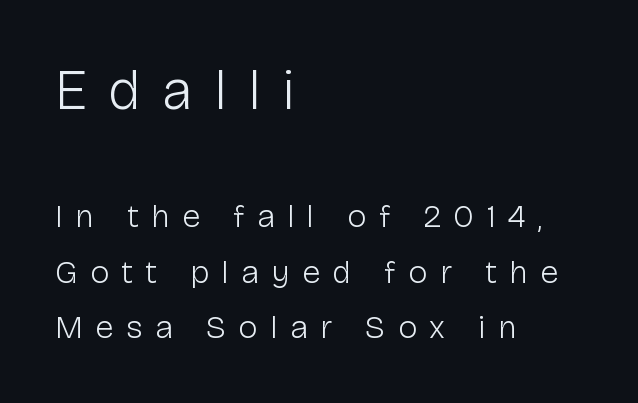
Q: Is the text bold? A: No.
Q: Is the text italic (slanted)? A: No, it is upright.
Q: Is the typeface a serif or a sans-serif typeface? A: Sans-serif.
Q: Is the text underlined? A: No.
Q: How is the paragraph aligned? A: Left-aligned.
Q: Is the spacing between letters normal or unusually wide? A: Unusually wide.
Q: Is the spacing between lines tight, normal or loose? A: Normal.
Q: Which block of text is set in a larger size, the first (top) or the second (bottom)? A: The first (top) one.
Q: Width (condensed, normal, or wide)? A: Normal.
Q: Stroke contrast? A: Low.
Q: x-height? A: Medium.
Q: Monospaced? A: No.
